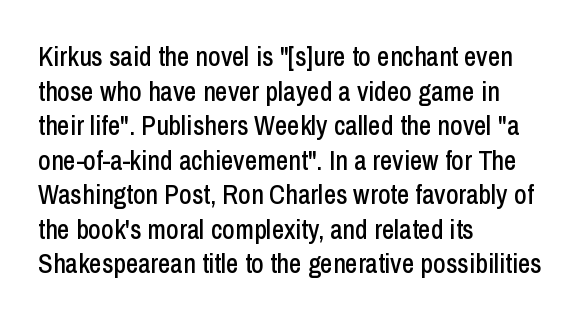
You could call the tracking neutral — neither tight nor loose. Interline gaps are of average width in this sample. The zone under the glyphs is completely vacant. A classic flush-left, rag-right setting is used for this passage. Style check: upright.
